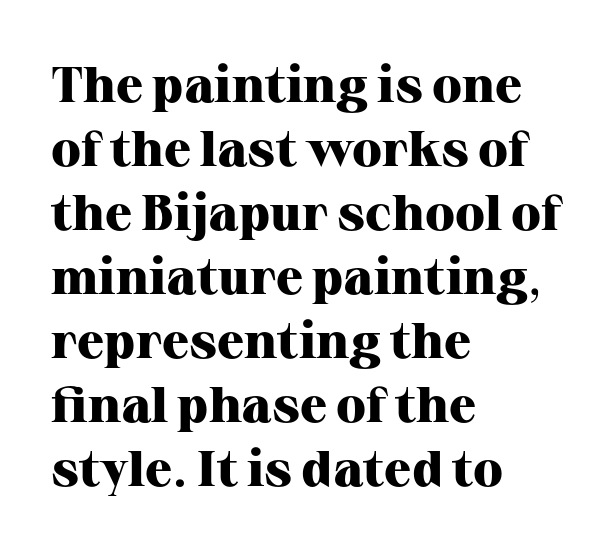
This is the regular roman posture of the typeface. Type without underlining. The rendering uses natural spacing where letterforms have individual widths. Emphasis by weight is at full strength: bold. The tracking reads as untouched default to a designer's eye.
